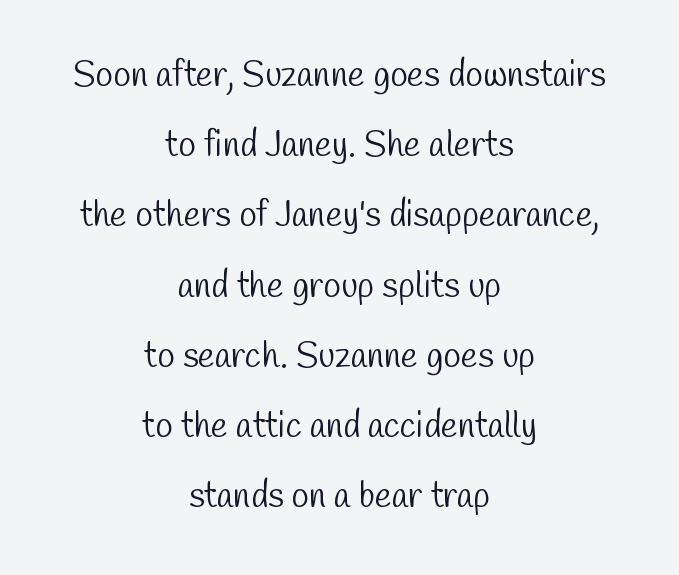
Here the glyphs are tracked normally, forming tight word shapes. Serif or sans? Sans — the stroke terminals are bare. In CSS terms this would be text-align: center. Looks like regular typesetting: each glyph gets only the width it needs.
